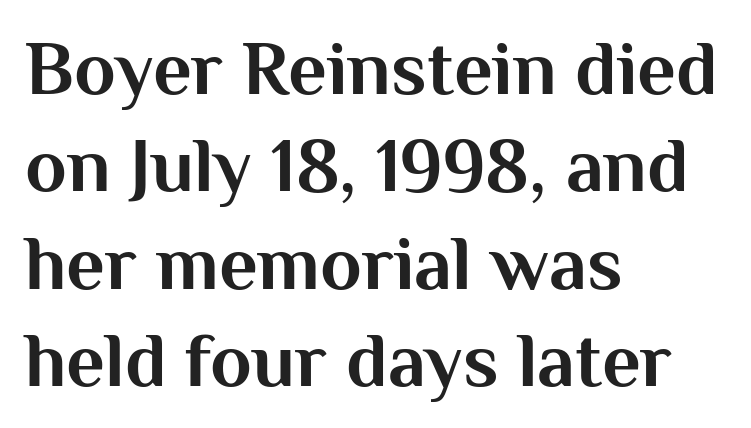
{"serif": "no", "italic": "no", "bold": "yes", "weight": "bold", "width": "normal", "stroke_contrast": "medium", "x_height": "medium", "monospaced": "no", "underline": "no", "align": "left", "line_spacing": "normal", "line_spacing_ratio": 1.28, "letter_spacing": "normal", "letter_spacing_em": 0.0, "glyph_px": 76}
